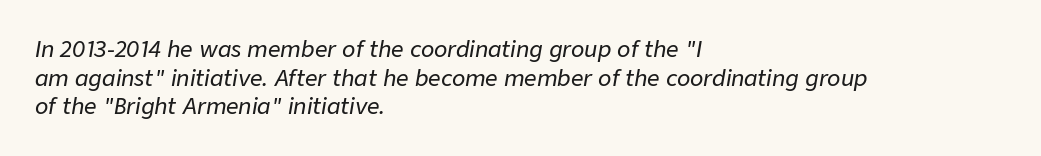
Q: Is the text italic (slanted)? A: Yes, it leans right by about 9 degrees.
Q: Is the text underlined? A: No.
Q: How is the paragraph aligned? A: Left-aligned.
Q: Is the spacing between letters normal or unusually wide? A: Normal.
Q: Is the spacing between lines tight, normal or loose? A: Normal.
